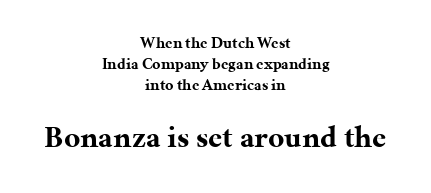
{"serif": "yes", "italic": "no", "bold": "yes", "weight": "bold", "width": "normal", "stroke_contrast": "medium", "x_height": "medium", "monospaced": "no", "underline": "no", "align": "center", "line_spacing": "normal", "line_spacing_ratio": 1.32, "letter_spacing": "normal", "letter_spacing_em": 0.0, "larger_block": "second", "size_ratio": 1.94, "glyph_px": 31}
